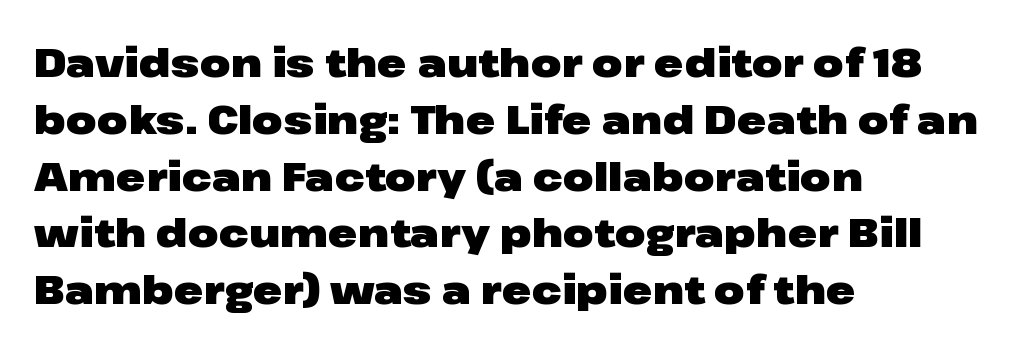
Summary of weight: heavy, a full bold. The zone under the glyphs is completely vacant. The rendering uses a moderate line-height, typical for paragraphs. Alignment: flush left. No extra tracking has been applied to these lines.
